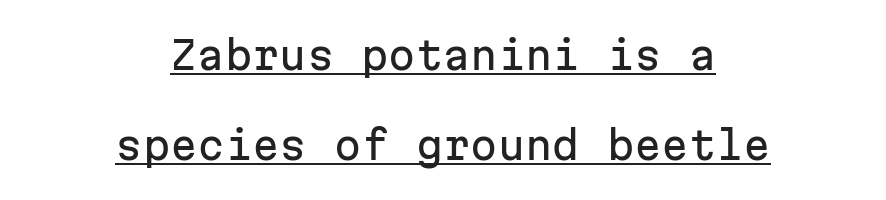
{"serif": "no", "italic": "no", "width": "normal", "stroke_contrast": "low", "x_height": "medium", "monospaced": "yes", "underline": "yes", "align": "center", "line_spacing": "loose", "line_spacing_ratio": 2.31, "letter_spacing": "normal", "letter_spacing_em": 0.0, "glyph_px": 39}
